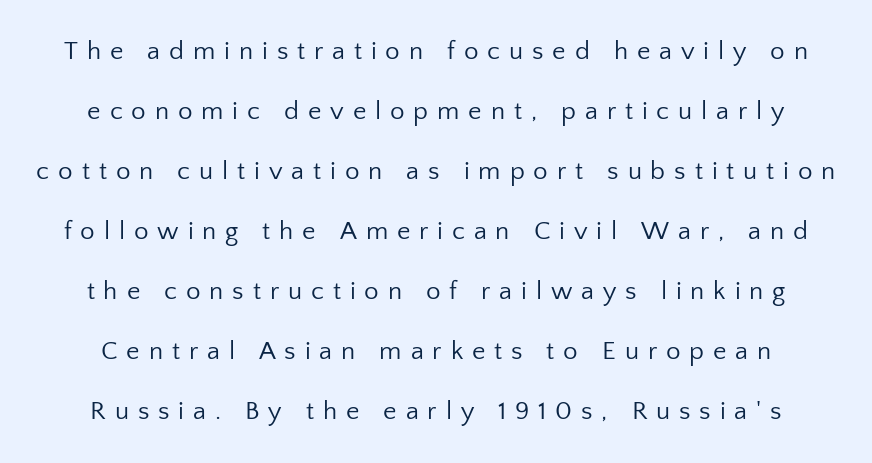
{"italic": "no", "bold": "no", "underline": "no", "line_spacing": "loose", "line_spacing_ratio": 2.31, "letter_spacing": "wide", "letter_spacing_em": 0.34, "glyph_px": 26}
